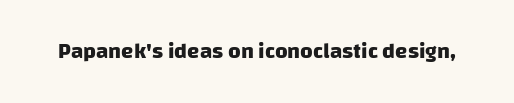
{"bold": "yes", "underline": "no", "letter_spacing": "normal", "letter_spacing_em": 0.0, "glyph_px": 22}
